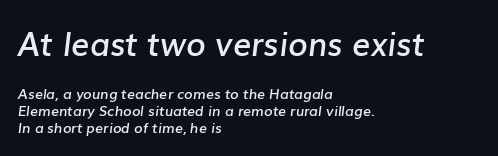
Is the type slanted? Yes — the strokes lean at a clear angle. This sample is left-justified, so line endings fall wherever the words run out. The type is set solid horizontally, with unmodified tracking. Quick note: underline off. Is this a fixed-width face? No — the glyphs have proportional, varying widths. You get the large type first, then a drop to smaller type.
